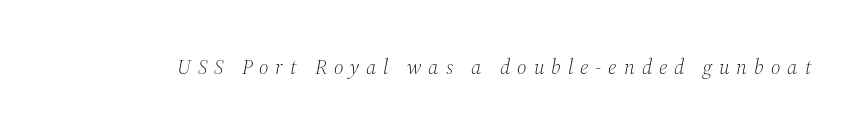
Underline: absent. Is the letter spacing exaggerated? Yes — the characters are pushed far apart. The text carries the slant typical of an italic or oblique font. Nothing heavy about these letters — not bold at all.
